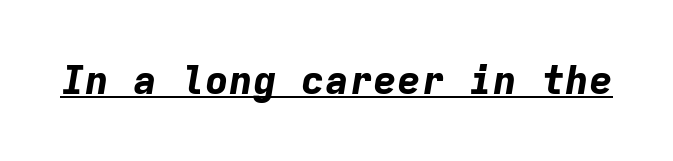
Every character here occupies the same horizontal width, giving the sample a typewriter-like rhythm. Characters follow at the spacing the type designer built in. Caption: lettering with a line underneath. Would a proofreader flag this as italicized? Yes. Look at the stroke-to-counter ratio: heavy, a bold.
